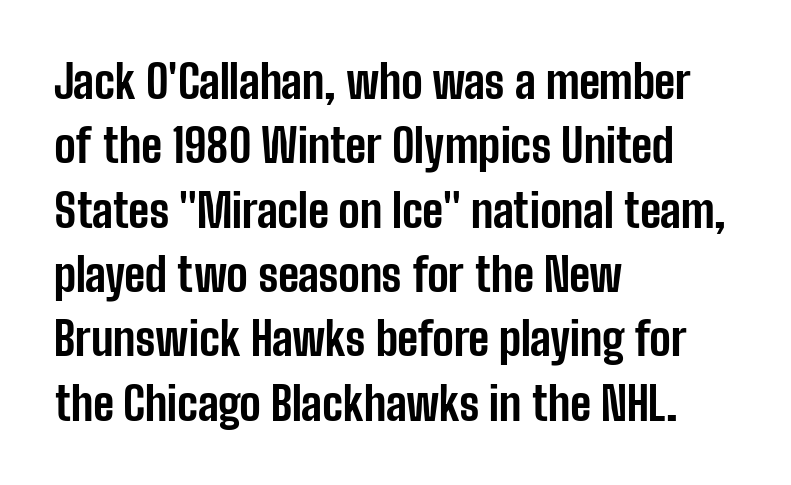
The image shows 45 px bold, condensed sans-serif type, upright; set left-aligned, normal line spacing (1.43x), normal letter spacing, not underlined; low stroke contrast and a medium x-height.
